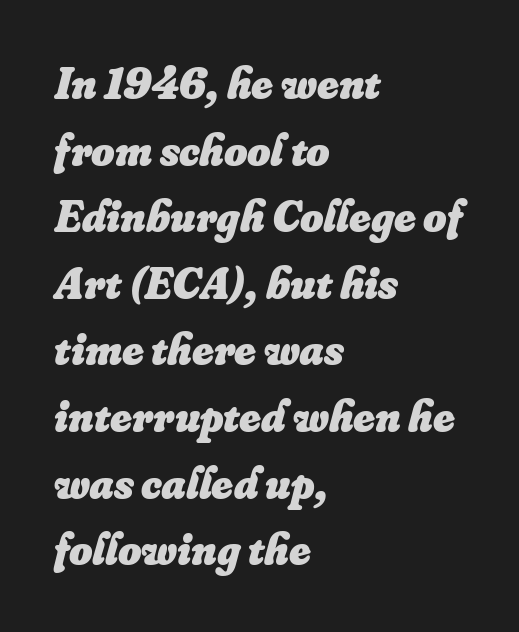
The image shows 45 px heavy type, italic (leaning right); set left-aligned, normal line spacing (1.48x), normal letter spacing, not underlined; low stroke contrast and a small x-height.
